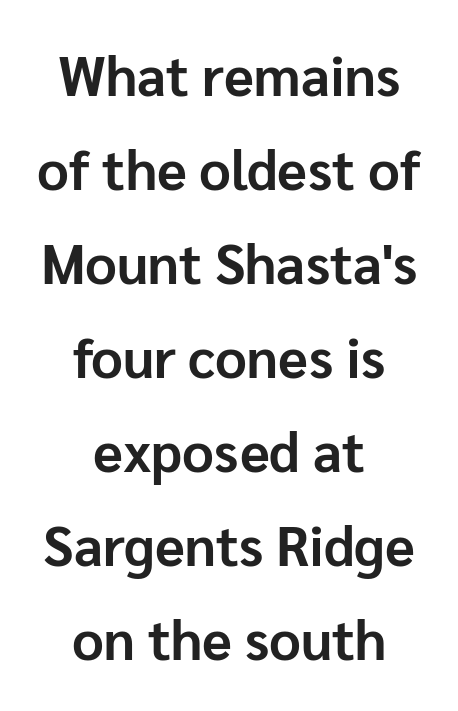
The image shows 55 px bold sans-serif type, upright; set centered, line spacing 1.71x, normal letter spacing, not underlined; low stroke contrast and a medium x-height.
